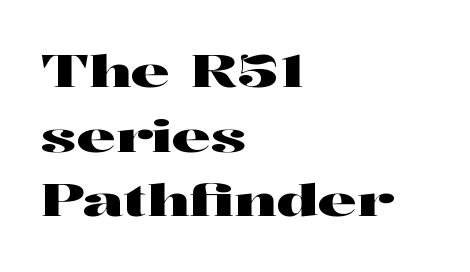
The image shows 44 px wide serif type, upright; set left-aligned, normal line spacing (1.47x), normal letter spacing, not underlined; high stroke contrast and a medium x-height.
